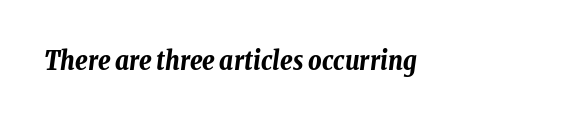
The image shows 26 px bold type, italic (leaning right); set left-aligned, normal letter spacing, not underlined.
